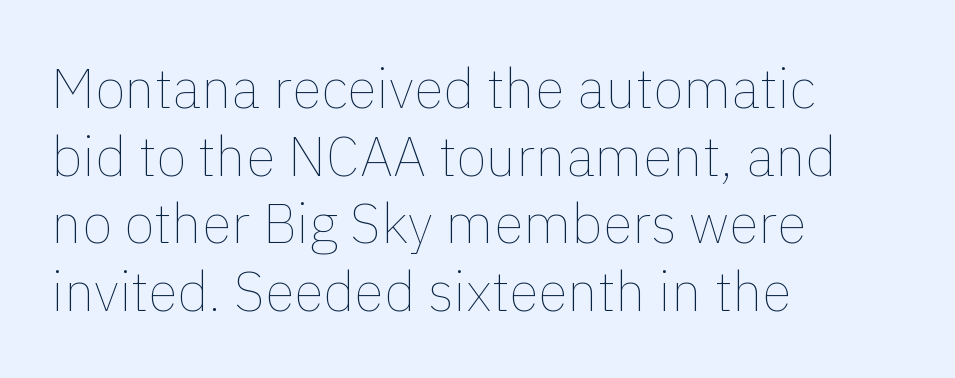
The image shows 55 px thin type, upright; set left-aligned, line spacing 1.23x, normal letter spacing, not underlined; a medium x-height.
